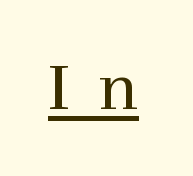
Unlike a clean sans, this face finishes its strokes with serifs. In terms of letterspacing, this is a distinctly airy, spread setting. Stems and bowls with no extra thickness — not bold. You could not count columns in this text — the font is proportionally spaced. The letters stand straight up with perfectly vertical stems.
